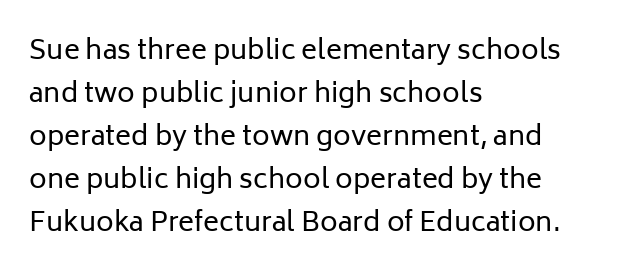
{"italic": "no", "bold": "no", "underline": "no", "align": "left", "line_spacing": "normal", "line_spacing_ratio": 1.59, "letter_spacing": "normal", "letter_spacing_em": 0.0, "glyph_px": 27}
